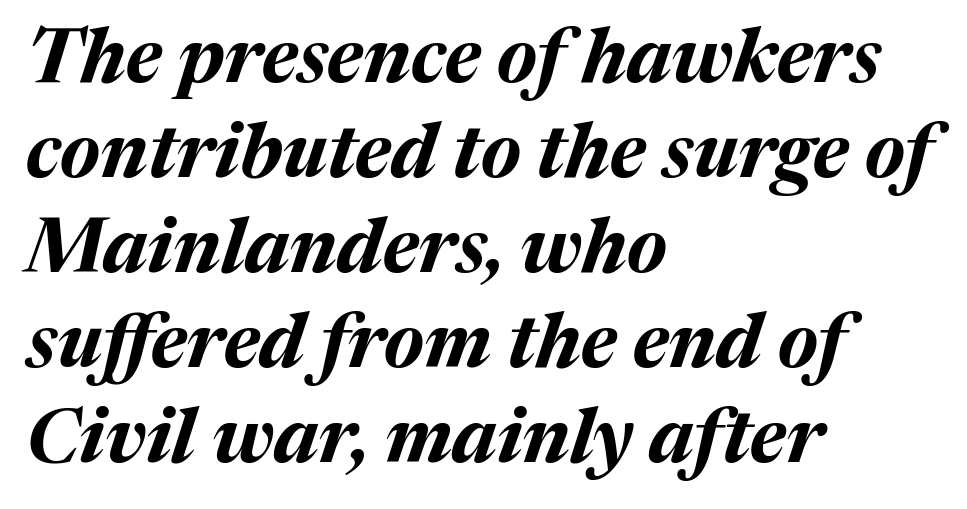
{"italic": "yes", "lean": "right", "slant_degrees": 17, "bold": "yes", "weight": "bold", "width": "normal", "stroke_contrast": "medium", "x_height": "medium", "monospaced": "no", "underline": "no", "align": "left", "line_spacing": "normal", "line_spacing_ratio": 1.25, "letter_spacing": "normal", "letter_spacing_em": 0.0, "glyph_px": 76}
